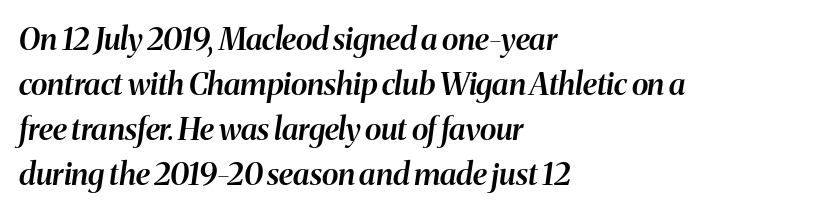
The image shows 31 px semibold type, italic (leaning right); set left-aligned, normal line spacing (1.45x), normal letter spacing, not underlined; medium stroke contrast and a medium x-height.
